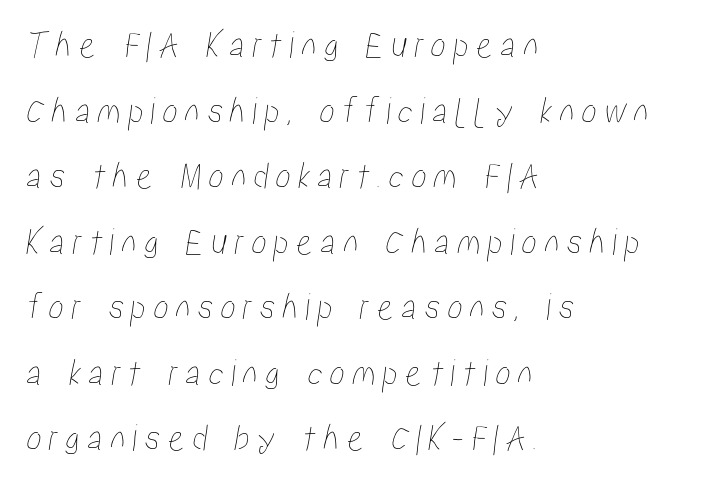
{"width": "condensed", "stroke_contrast": "low", "x_height": "medium", "monospaced": "no", "underline": "no", "align": "left", "line_spacing": "normal", "line_spacing_ratio": 1.68, "glyph_px": 39}
